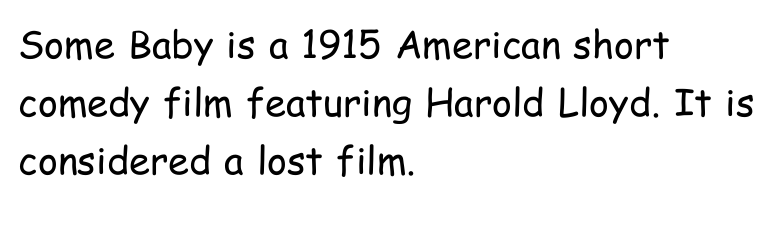
The font family rendered here belongs to the sans-serif group. Any mark beneath the type? The region is blank. The typesetter chose a ragged-right arrangement here. The passage shown is not bold in any degree. Does the lettering tilt? It doesn't — this is upright.
